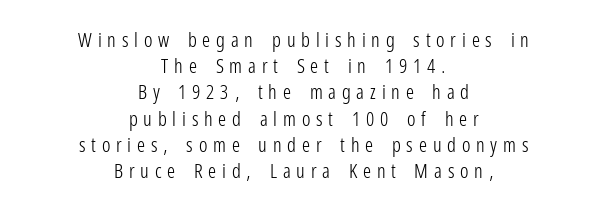
Q: Is the text bold? A: No.
Q: Is the text italic (slanted)? A: No, it is upright.
Q: Is the text underlined? A: No.
Q: How is the paragraph aligned? A: Centered.
Q: Is the spacing between letters normal or unusually wide? A: Unusually wide.
Q: Is the spacing between lines tight, normal or loose? A: Normal.
